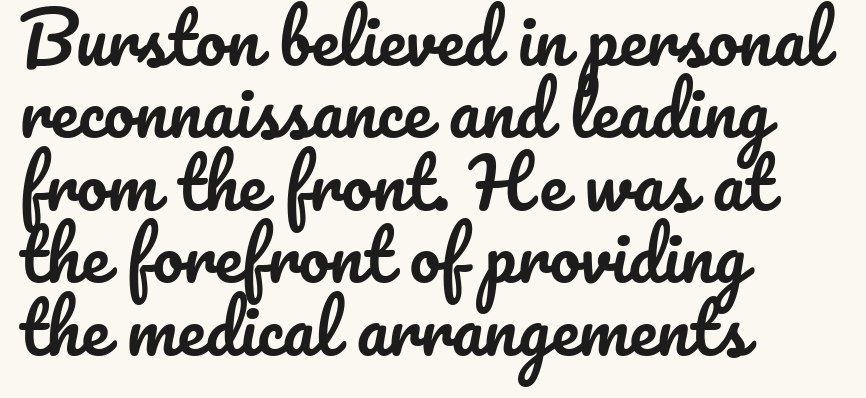
The image shows 69 px text type; set left-aligned, tight line spacing (1.05x), normal letter spacing, not underlined; low stroke contrast and a small x-height.
